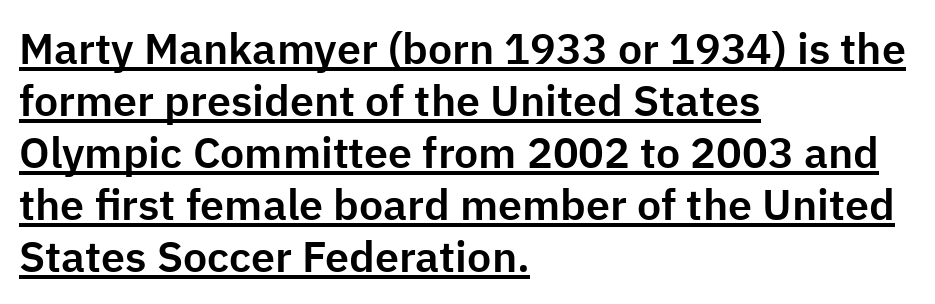
The image shows 43 px sans-serif type, upright; set left-aligned, line spacing 1.21x, normal letter spacing, underlined; low stroke contrast and a medium x-height.
